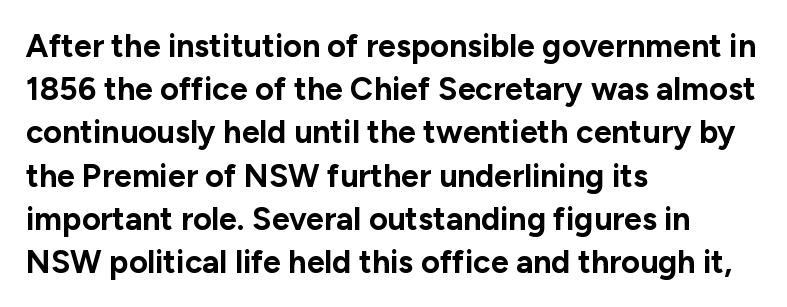
The image shows 32 px bold sans-serif type, upright; set left-aligned, normal line spacing (1.35x), normal letter spacing, not underlined; low stroke contrast and a medium x-height.
